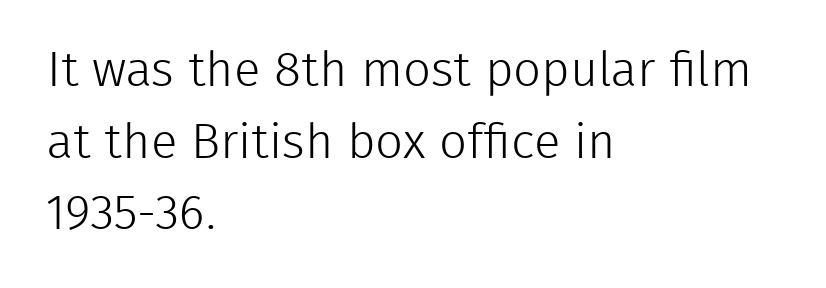
Q: Is the text bold? A: No.
Q: Is the text italic (slanted)? A: No, it is upright.
Q: Is the typeface a serif or a sans-serif typeface? A: Sans-serif.
Q: Is the text underlined? A: No.
Q: How is the paragraph aligned? A: Left-aligned.
Q: Is the spacing between letters normal or unusually wide? A: Normal.
Q: Is the spacing between lines tight, normal or loose? A: Normal.
Q: Width (condensed, normal, or wide)? A: Normal.
Q: Stroke contrast? A: Low.
Q: x-height? A: Medium.
Q: Monospaced? A: No.
